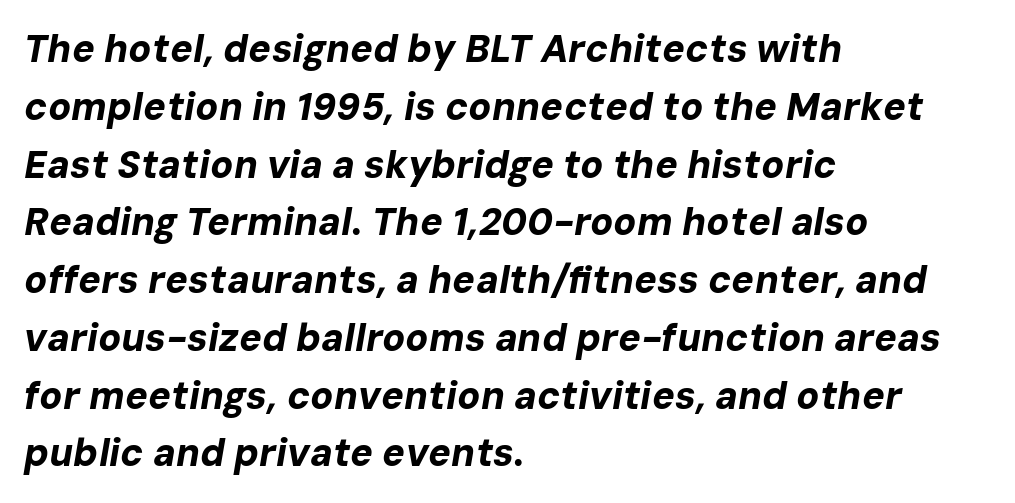
{"italic": "yes", "lean": "right", "slant_degrees": 10, "bold": "yes", "weight": "bold", "width": "normal", "stroke_contrast": "low", "x_height": "medium", "monospaced": "no", "underline": "no", "align": "left", "line_spacing": "normal", "line_spacing_ratio": 1.52, "letter_spacing": "normal", "letter_spacing_em": 0.0, "glyph_px": 38}
